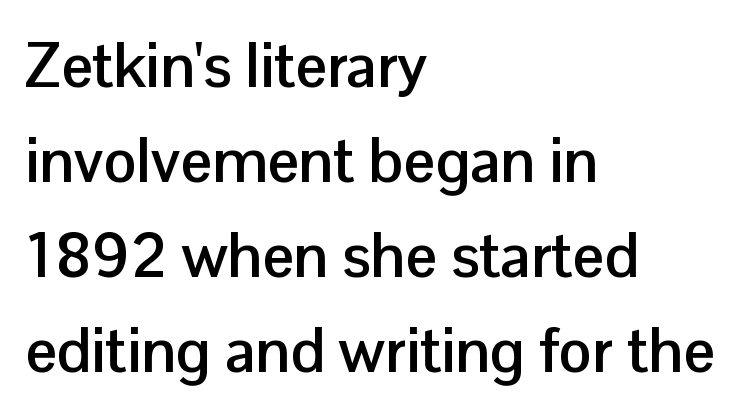
The image shows 62 px semibold sans-serif type, upright; set left-aligned, normal line spacing (1.53x), normal letter spacing, not underlined; low stroke contrast and a medium x-height.
